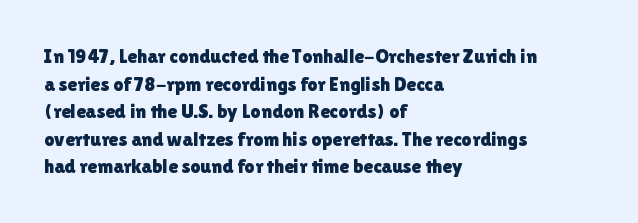
Q: Is the text italic (slanted)? A: No, it is upright.
Q: Is the text underlined? A: No.
Q: How is the paragraph aligned? A: Left-aligned.
Q: Is the spacing between letters normal or unusually wide? A: Normal.
Q: Is the spacing between lines tight, normal or loose? A: Normal.
